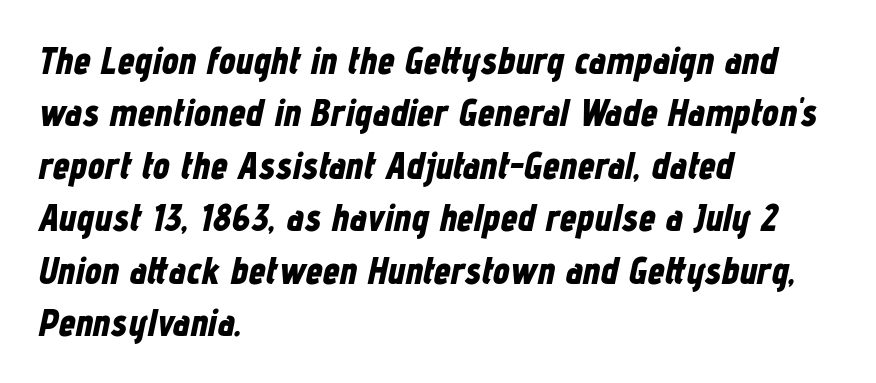
Q: Is the text bold? A: Yes.
Q: Is the text italic (slanted)? A: Yes, it leans right by about 12 degrees.
Q: Is the text underlined? A: No.
Q: How is the paragraph aligned? A: Left-aligned.
Q: Is the spacing between letters normal or unusually wide? A: Normal.
Q: Is the spacing between lines tight, normal or loose? A: Normal.
Q: Width (condensed, normal, or wide)? A: Condensed.
Q: Stroke contrast? A: Low.
Q: x-height? A: Medium.
Q: Monospaced? A: No.
